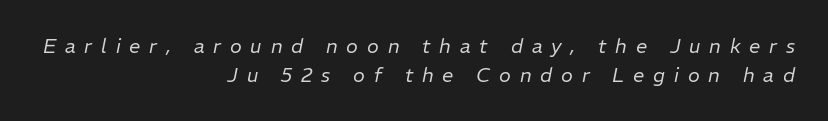
{"italic": "yes", "lean": "right", "slant_degrees": 11, "bold": "no", "underline": "no", "align": "right", "line_spacing": "normal", "line_spacing_ratio": 1.44, "letter_spacing": "wide", "letter_spacing_em": 0.44, "glyph_px": 20}
